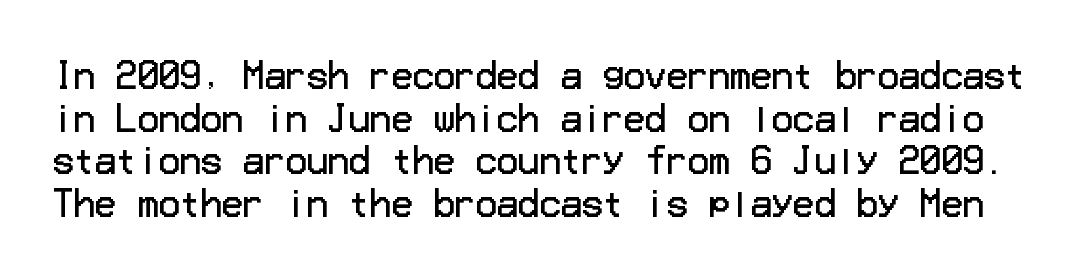
The image shows 35 px regular-weight sans-serif type, upright; set line spacing 1.22x, normal letter spacing, not underlined; low stroke contrast and a medium x-height.
